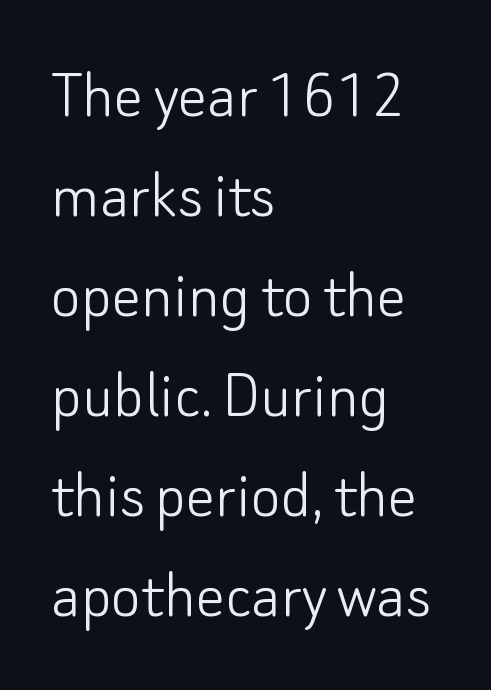
The image shows 72 px light sans-serif type, upright; set left-aligned, normal line spacing (1.39x), normal letter spacing, not underlined; low stroke contrast and a small x-height.
